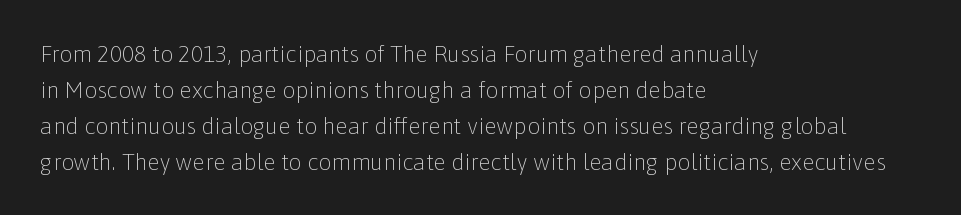
The image shows 23 px text type, upright; set left-aligned, normal line spacing (1.56x), normal letter spacing, not underlined.
